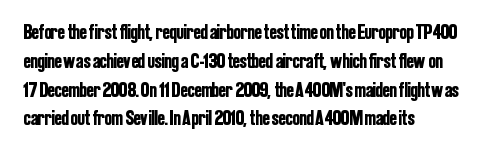
The compositor pushed each line to the left boundary. The strip under each line holds only bare page. When letters stand straight like this, we call the style roman or upright. Letter spacing: default. In terms of leading, this rendering sits right in the middle.
